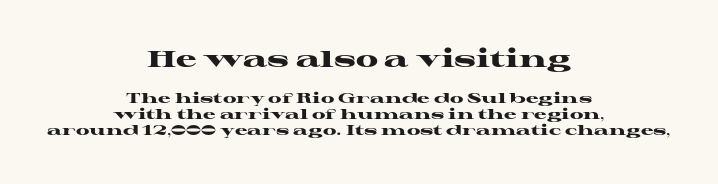
In terms of letterspacing, this is plain default setting. Summary of vertical rhythm: compact, with narrow interline spacing. Compared with a flush-left layout, this one balances lines on the center instead. Quick note: not italic, upright. The space beneath each line is pristine and unruled.
